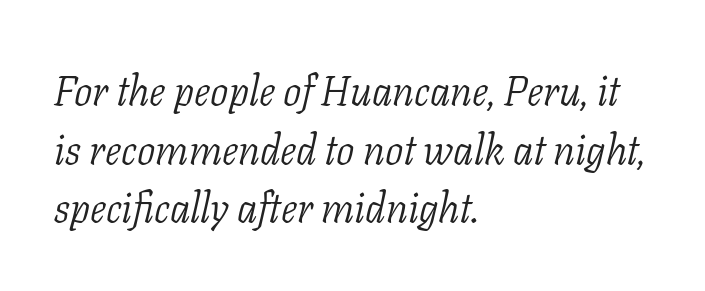
A quiet, ordinary-to-light weight characterises the typeface. The gap between lines stays unmarked. The letters advance in unequal steps, a hallmark of proportional type. The typeface chosen for these lines features serifs. Summary of vertical rhythm: regular, with standard interline spacing.
